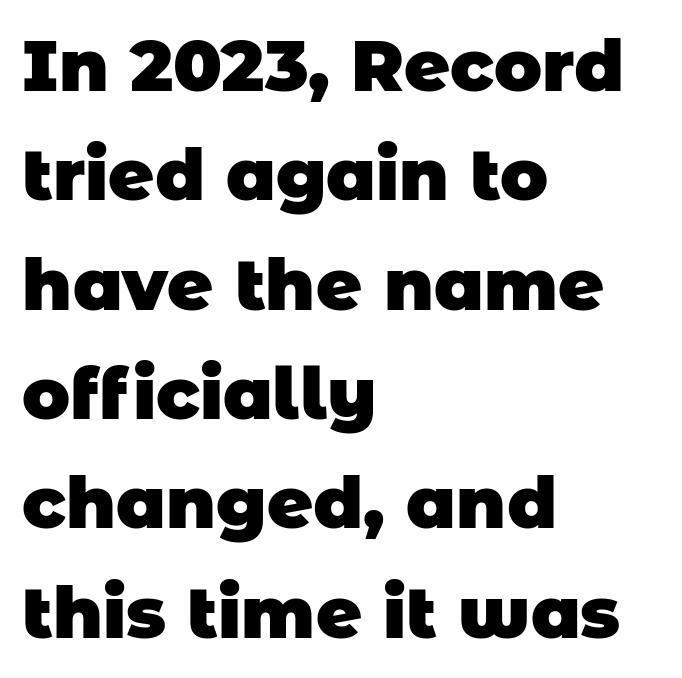
Bold? Absolutely — the strokes are thick and heavy. Letter spacing: default. Type without underlining. Varying glyph widths throughout — classic text-font behaviour. Nothing sits at the stroke ends, so this counts as sans-serif. This block has exactly the height ordinary leading produces.
